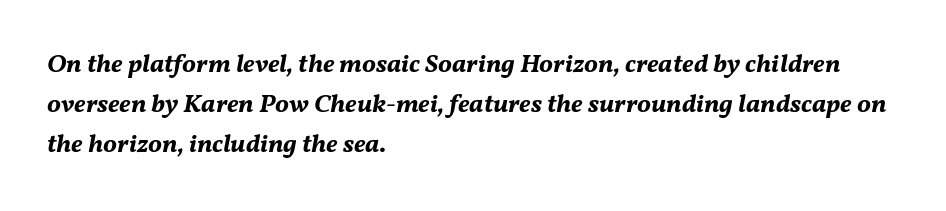
Leftover space on each line is placed entirely after the last word. Regular leading. Default kerning and tracking; the words read as compact shapes. The typography opts for an oblique posture over an upright one. Weight check: bold — yes, fully.
